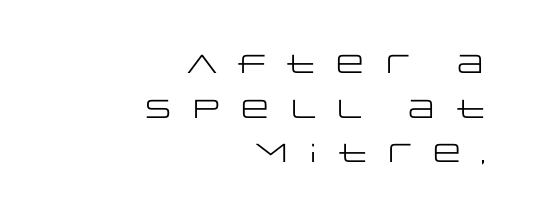
{"italic": "no", "bold": "no", "underline": "no", "align": "right", "line_spacing_ratio": 1.72, "letter_spacing": "wide", "letter_spacing_em": 0.41, "glyph_px": 26}
